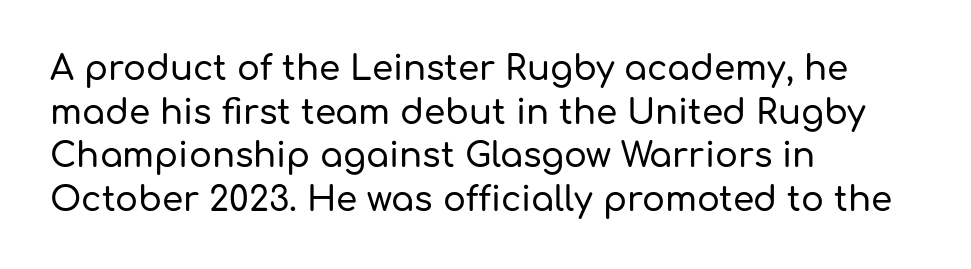
Underlining? Definitely not there. Each letter's strokes conclude bluntly, with no projecting serifs. The letters advance in unequal steps, a hallmark of proportional type. A typesetter would call this leading conventional body-copy spacing.
